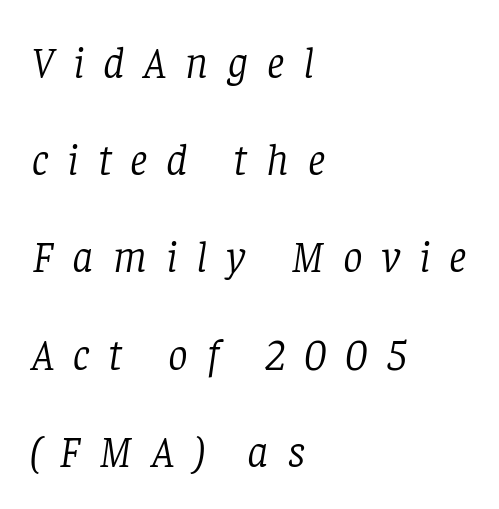
The image shows 44 px light serif type, italic (leaning right); set left-aligned, loose line spacing (2.21x), unusually wide letter spacing (+0.43 em), not underlined; low stroke contrast and a large x-height.
